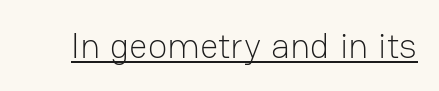
{"serif": "no", "italic": "no", "bold": "no", "weight": "light", "width": "normal", "stroke_contrast": "low", "x_height": "medium", "monospaced": "no", "underline": "yes", "letter_spacing": "normal", "letter_spacing_em": 0.0, "glyph_px": 36}
